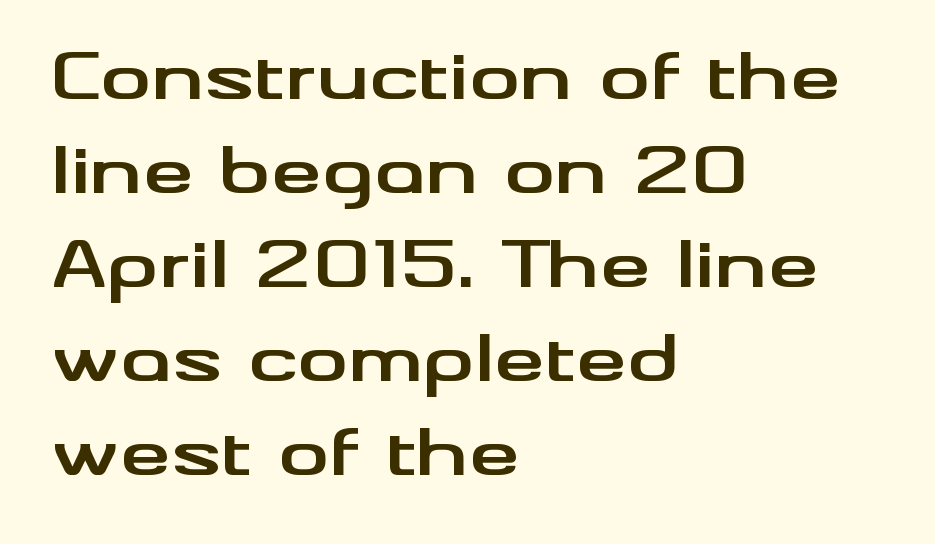
Q: Is the text bold? A: Yes.
Q: Is the text italic (slanted)? A: No, it is upright.
Q: Is the typeface a serif or a sans-serif typeface? A: Sans-serif.
Q: Is the text underlined? A: No.
Q: How is the paragraph aligned? A: Left-aligned.
Q: Is the spacing between letters normal or unusually wide? A: Normal.
Q: Is the spacing between lines tight, normal or loose? A: Normal.
Q: Width (condensed, normal, or wide)? A: Wide.
Q: Stroke contrast? A: Medium.
Q: x-height? A: Small.
Q: Monospaced? A: No.
